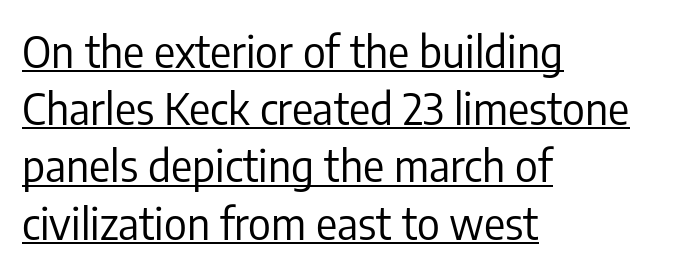
The image shows 44 px regular-weight, condensed sans-serif type, upright; set left-aligned, normal line spacing (1.3x), normal letter spacing, underlined; low stroke contrast and a medium x-height.
